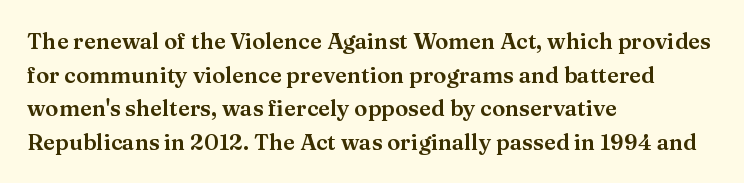
{"italic": "no", "underline": "no", "align": "left", "line_spacing": "normal", "line_spacing_ratio": 1.53, "letter_spacing": "normal", "letter_spacing_em": 0.0, "glyph_px": 22}
